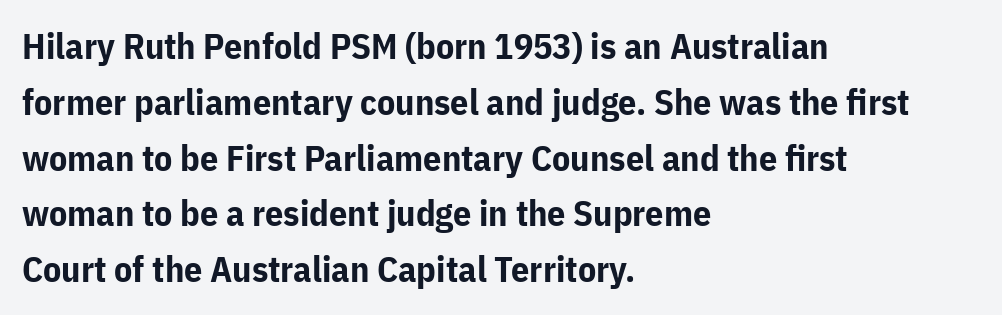
The image shows 36 px bold sans-serif type, upright; set left-aligned, normal line spacing (1.55x), normal letter spacing, not underlined; low stroke contrast and a medium x-height.
